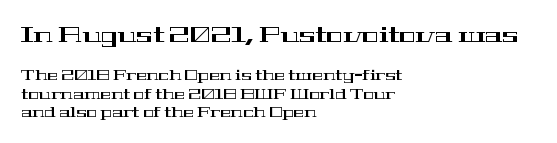
The rendering shrinks the type as you move from the upper chunk to the lower. Any mark beneath the type? The region is blank. Quick note: interline space is typical. Notice how the stems are strictly vertical — no italics here.
